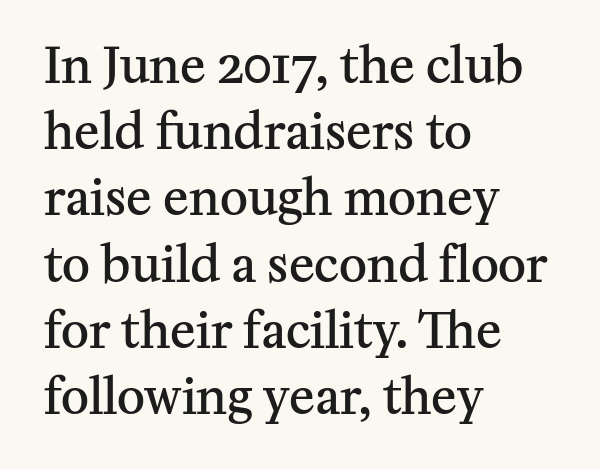
Between one letter and the next there's only the usual sliver of space. This sample is left-justified, so line endings fall wherever the words run out. Vertical spacing — default. These lines are rendered in a variable-pitch font. Has an underline been added? It has not. A somewhat darkened texture: the type is semibold rather than bold.
